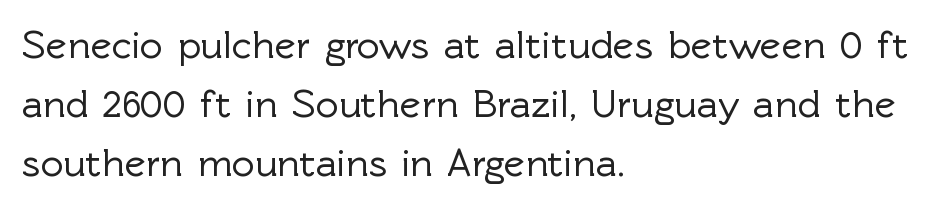
The line texture is even and compact thanks to regular tracking. Characters remain perfectly vertical along every line. Honestly, there is no underline to notice here at all. Nope, no serifs anywhere on these letters.
